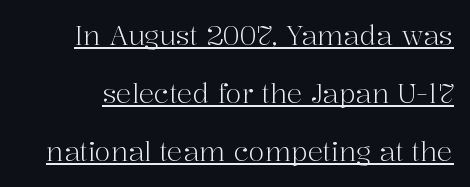
Q: Is the text bold? A: No.
Q: Is the text italic (slanted)? A: No, it is upright.
Q: Is the text underlined? A: Yes.
Q: Is the spacing between letters normal or unusually wide? A: Normal.
Q: Is the spacing between lines tight, normal or loose? A: Loose.
